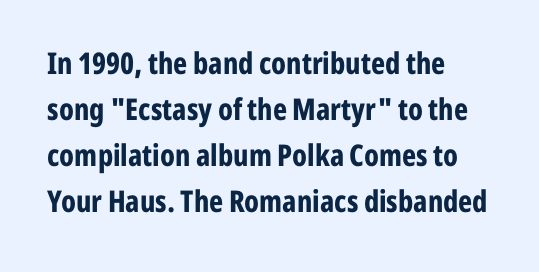
{"serif": "no", "italic": "no", "bold": "yes", "weight": "bold", "width": "condensed", "stroke_contrast": "low", "x_height": "medium", "monospaced": "no", "underline": "no", "align": "left", "line_spacing": "normal", "line_spacing_ratio": 1.53, "letter_spacing": "normal", "letter_spacing_em": 0.0, "glyph_px": 30}
